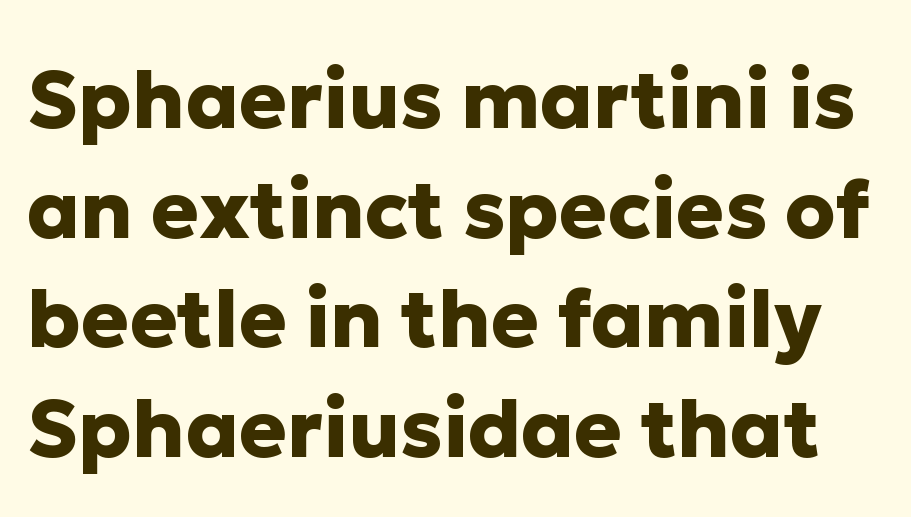
Plenty of ink on the page — the face is bold. The zone under the glyphs is completely vacant. Looks like regular typesetting: each glyph gets only the width it needs. This is roman type, the default non-slanted kind. The horizontal fit of the characters is conventional and even.
